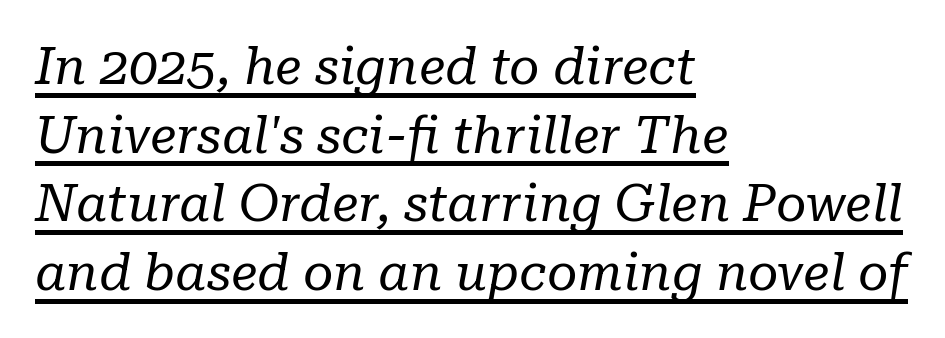
The image shows 52 px regular-weight serif type, italic (leaning right); set left-aligned, normal line spacing (1.32x), normal letter spacing, underlined; low stroke contrast and a medium x-height.
